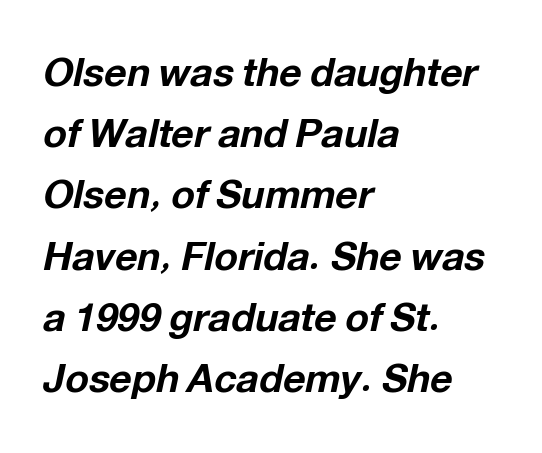
Q: Is the text bold? A: Yes.
Q: Is the text italic (slanted)? A: Yes, it leans right by about 12 degrees.
Q: Is the text underlined? A: No.
Q: How is the paragraph aligned? A: Left-aligned.
Q: Is the spacing between letters normal or unusually wide? A: Normal.
Q: Is the spacing between lines tight, normal or loose? A: Normal.
Q: Width (condensed, normal, or wide)? A: Normal.
Q: Stroke contrast? A: Low.
Q: x-height? A: Medium.
Q: Monospaced? A: No.
